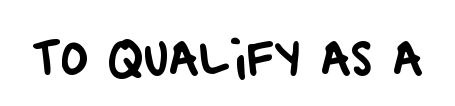
The image shows 46 px sans-serif type; set normal letter spacing, not underlined; low stroke contrast and a large x-height.
